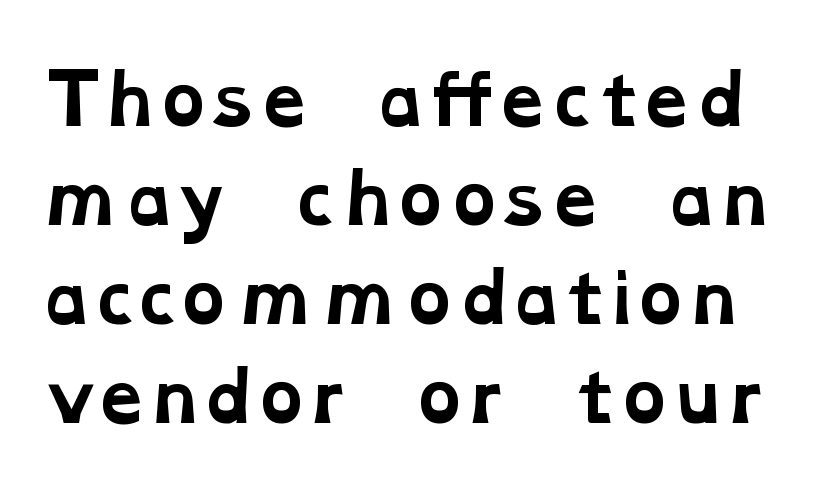
{"serif": "yes", "bold": "yes", "weight": "bold", "width": "wide", "stroke_contrast": "low", "x_height": "medium", "monospaced": "no", "underline": "no", "line_spacing": "normal", "line_spacing_ratio": 1.48, "letter_spacing": "normal", "letter_spacing_em": 0.0, "glyph_px": 67}
